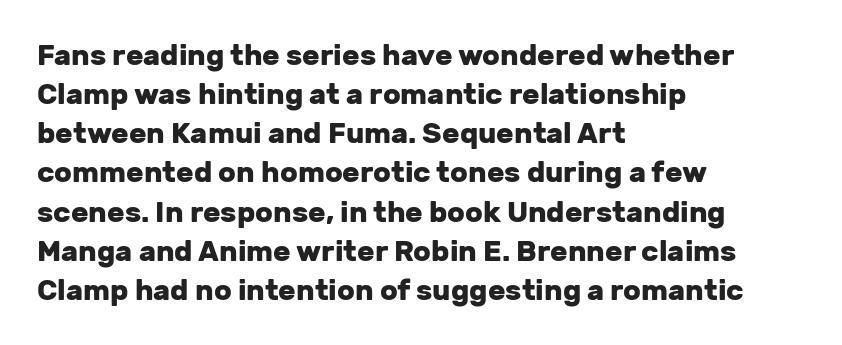
The image shows 29 px heavy sans-serif type, upright; set left-aligned, normal line spacing (1.35x), normal letter spacing, not underlined; low stroke contrast and a medium x-height.
